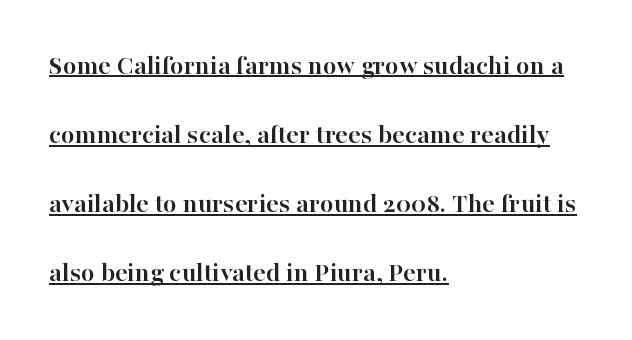
{"serif": "yes", "italic": "no", "bold": "yes", "weight": "semibold", "width": "normal", "stroke_contrast": "high", "x_height": "medium", "monospaced": "no", "underline": "yes", "align": "left", "line_spacing": "loose", "line_spacing_ratio": 2.47, "letter_spacing": "normal", "letter_spacing_em": 0.0, "glyph_px": 28}
